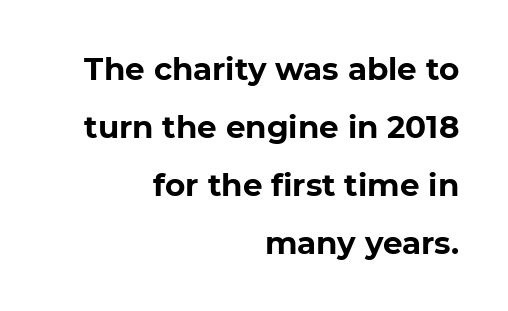
The image shows 31 px bold sans-serif type, upright; set right-aligned, line spacing 1.87x, normal letter spacing, not underlined; low stroke contrast and a medium x-height.
